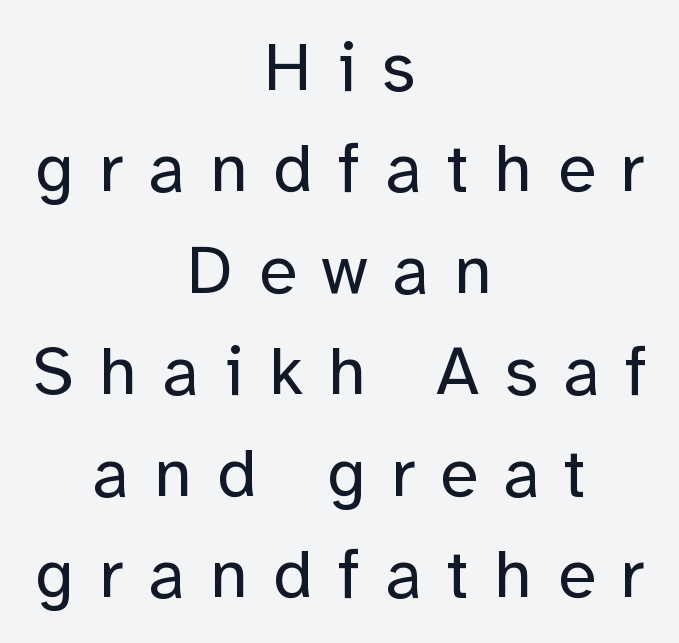
Q: Is the text bold? A: No.
Q: Is the text italic (slanted)? A: No, it is upright.
Q: Is the typeface a serif or a sans-serif typeface? A: Sans-serif.
Q: Is the text underlined? A: No.
Q: How is the paragraph aligned? A: Centered.
Q: Is the spacing between letters normal or unusually wide? A: Unusually wide.
Q: Is the spacing between lines tight, normal or loose? A: Normal.
Q: Width (condensed, normal, or wide)? A: Normal.
Q: Stroke contrast? A: Low.
Q: x-height? A: Medium.
Q: Monospaced? A: No.
